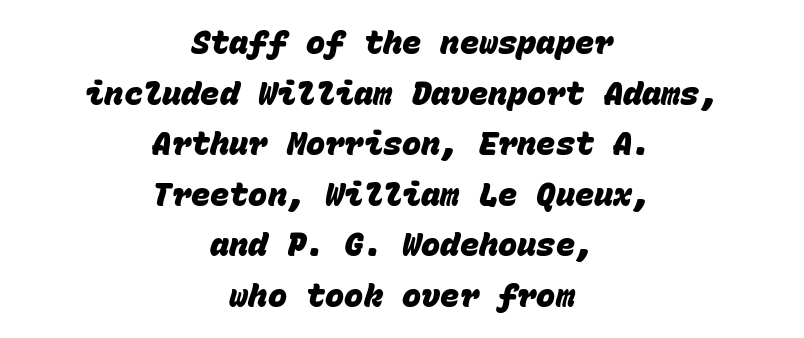
This sample has the even, mechanical cadence of fixed-width lettering. Strong, thick strokes mark this as bold type. Horizontal alignment here is central, giving a formal, balanced look. In terms of leading, this rendering sits right in the middle. No feet cap the strokes, marking this as sans-serif type. Words float on clear page, feet unadorned.
